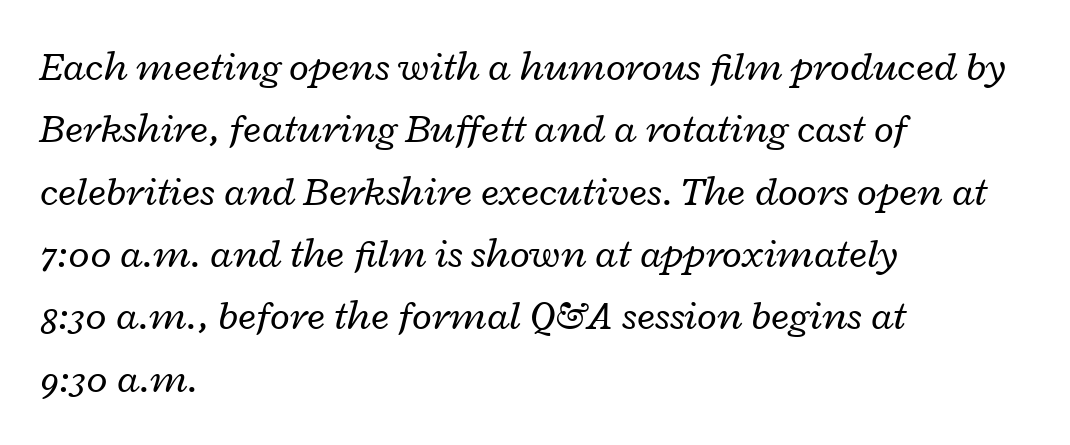
The image shows 41 px regular-weight, wide type, italic (leaning right); set left-aligned, normal line spacing (1.52x), normal letter spacing, not underlined; low stroke contrast and a medium x-height.
